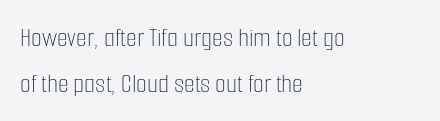
{"italic": "no", "bold": "no", "weight": "thin", "width": "condensed", "stroke_contrast": "low", "x_height": "medium", "monospaced": "no", "underline": "no", "align": "left", "line_spacing": "normal", "line_spacing_ratio": 1.64, "letter_spacing": "normal", "letter_spacing_em": 0.0, "glyph_px": 28}
